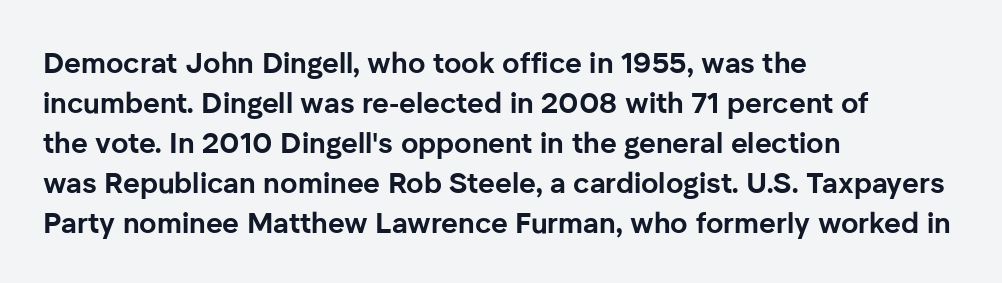
The strokes are fattened all the way to bold. The passage shown is typeset with a sans-serif family. A roman cut, with each character standing at attention. Spacing verdict: proportional, widths tailored to each character. Decoration check: the copy has no underline. What stands out about the letter spacing? Nothing — it is the standard amount.
